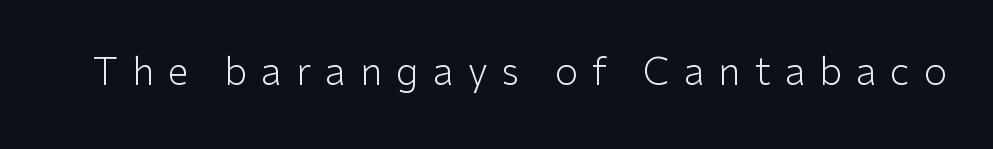
Type style note: lacks serifs. Stems and bowls with no extra thickness — not bold. A bare baseline throughout the passage. Substantial extra tracking has been applied to these lines. Spacing verdict: proportional, widths tailored to each character.
